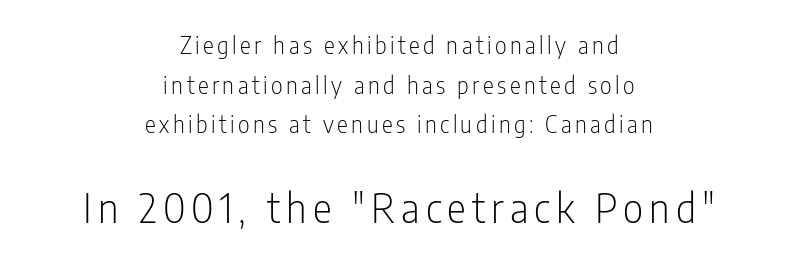
The letterforms sit at book weight or below. Nope, no serifs anywhere on these letters. Casual observation: everything's sitting right in the middle. Caption: upper text group reduced, lower text group enlarged. This rendering features lettering with no underline.
